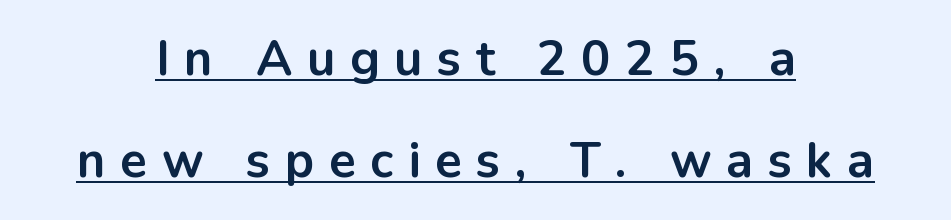
Honestly, the underline is the first thing you notice here. Words appear elongated and porous because spacing is wide. Font category for this specimen: sans-serif. These lines were composed using upright roman letters.
